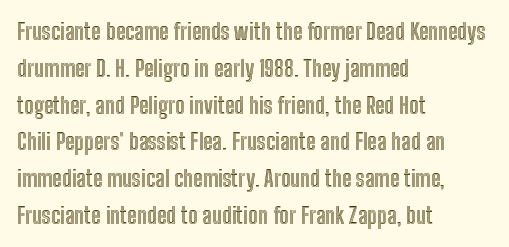
Every character sits straight up, as roman type does. Where is the straight margin? On the left. The rendering uses a moderate line-height, typical for paragraphs. Just letters on the line, the space beneath them empty. Compared with typical body copy, the letter spacing here is the same.
